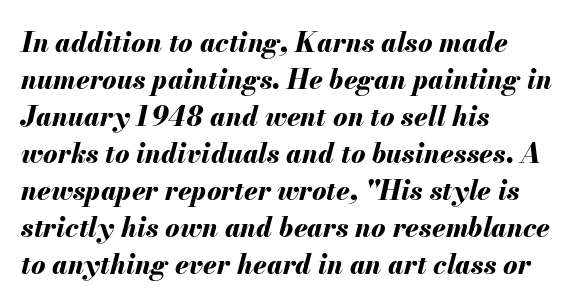
Q: Is the text bold? A: Yes.
Q: Is the text italic (slanted)? A: Yes, it leans right by about 13 degrees.
Q: Is the text underlined? A: No.
Q: How is the paragraph aligned? A: Left-aligned.
Q: Is the spacing between letters normal or unusually wide? A: Normal.
Q: Is the spacing between lines tight, normal or loose? A: Normal.
